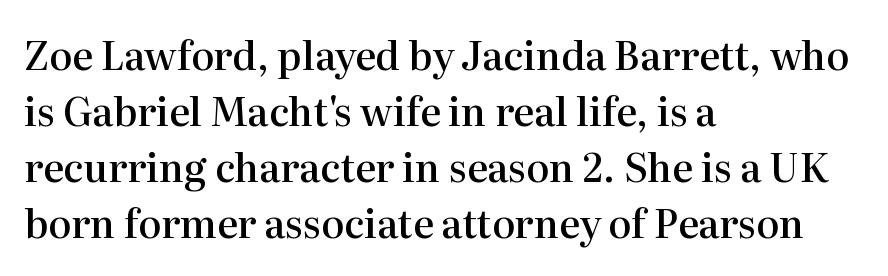
Does extra space separate the letters? No, they use regular spacing. Successive baselines arrive at the customary interval. These words are printed semibold, heavier than regular yet not bold. Bare-footed words on every line. Every row of glyphs begins at an identical x-position on the left. The text was rendered using a seriffed face with decorative stroke endings.
